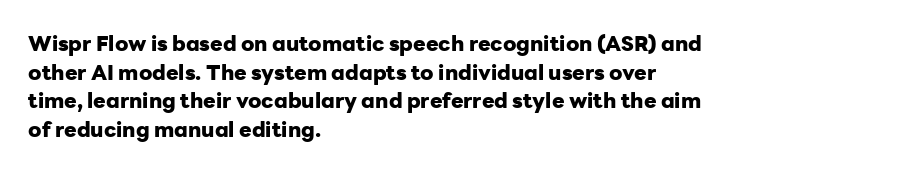
The image shows 21 px bold type, upright; set left-aligned, normal line spacing (1.36x), normal letter spacing, not underlined.
